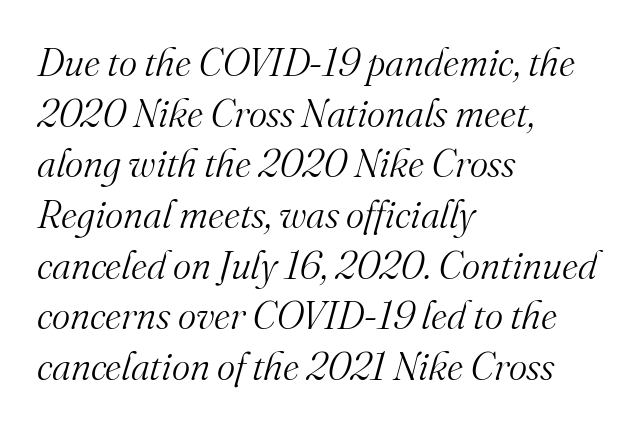
Q: Is the text bold? A: No.
Q: Is the text italic (slanted)? A: Yes, it leans right by about 16 degrees.
Q: Is the typeface a serif or a sans-serif typeface? A: Serif.
Q: Is the text underlined? A: No.
Q: How is the paragraph aligned? A: Left-aligned.
Q: Is the spacing between letters normal or unusually wide? A: Normal.
Q: Is the spacing between lines tight, normal or loose? A: Normal.
Q: Width (condensed, normal, or wide)? A: Normal.
Q: Stroke contrast? A: Medium.
Q: x-height? A: Small.
Q: Monospaced? A: No.
